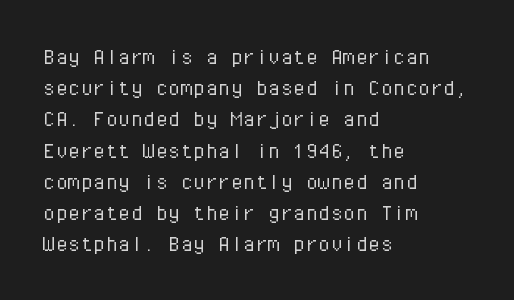
Spacing between characters is what you'd get straight out of the box. Ordinary non-slanted type is in use. The compositor pushed each line to the left boundary. Rows of type keep a routine distance in the vertical direction.
